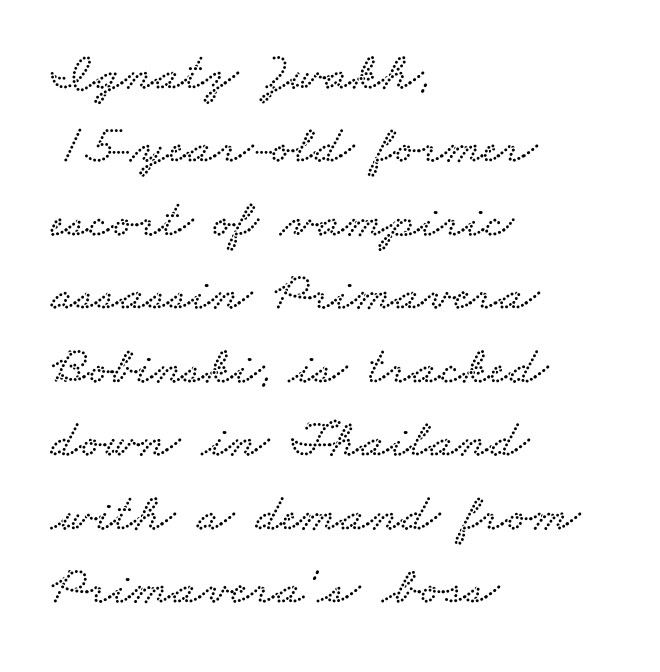
{"serif": "yes", "width": "wide", "stroke_contrast": "low", "x_height": "small", "monospaced": "no", "underline": "no", "align": "left", "line_spacing": "normal", "line_spacing_ratio": 1.36, "letter_spacing": "normal", "letter_spacing_em": 0.0, "glyph_px": 54}
